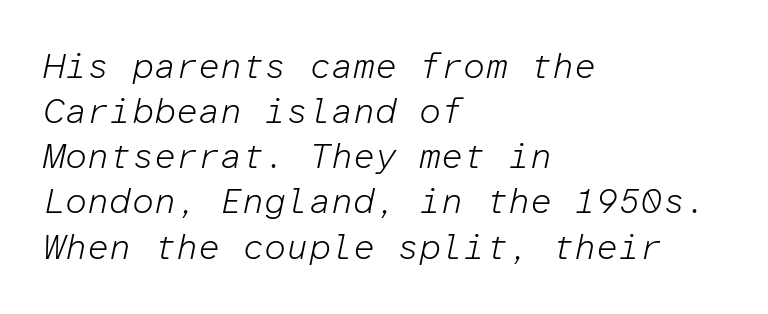
{"italic": "yes", "lean": "right", "slant_degrees": 12, "bold": "no", "weight": "light", "width": "normal", "stroke_contrast": "low", "x_height": "medium", "monospaced": "yes", "underline": "no", "align": "left", "line_spacing": "normal", "line_spacing_ratio": 1.29, "letter_spacing": "normal", "letter_spacing_em": 0.0, "glyph_px": 35}
